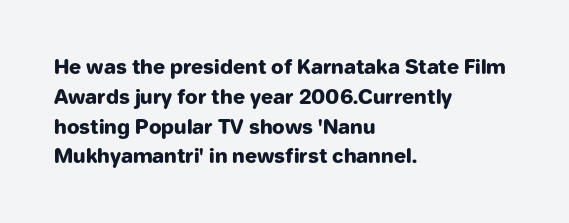
The image shows 20 px bold type, upright; set left-aligned, normal line spacing (1.49x), normal letter spacing, not underlined.
